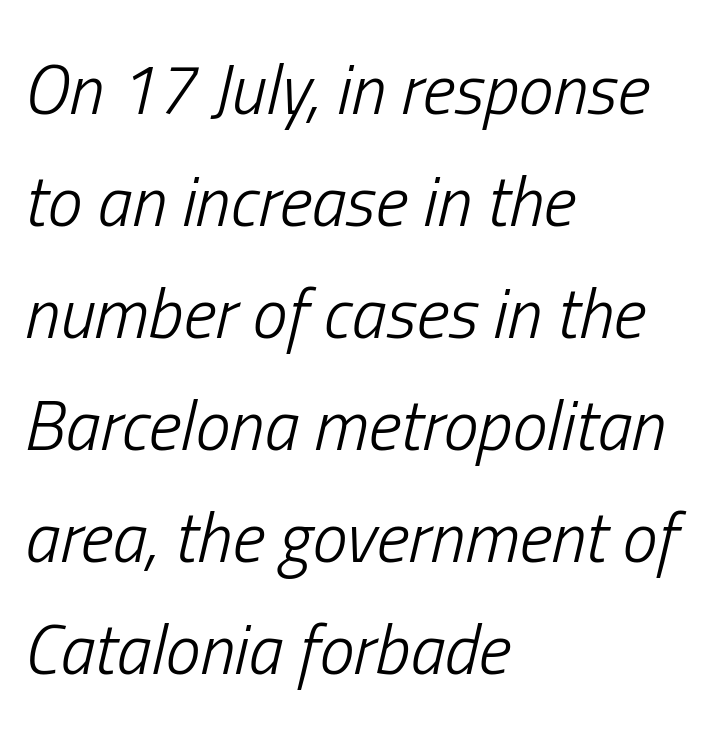
Q: Is the text bold? A: No.
Q: Is the text italic (slanted)? A: Yes, it leans right by about 13 degrees.
Q: Is the text underlined? A: No.
Q: How is the paragraph aligned? A: Left-aligned.
Q: Is the spacing between letters normal or unusually wide? A: Normal.
Q: Is the spacing between lines tight, normal or loose? A: Normal.
Q: Width (condensed, normal, or wide)? A: Condensed.
Q: Stroke contrast? A: Low.
Q: x-height? A: Medium.
Q: Monospaced? A: No.
